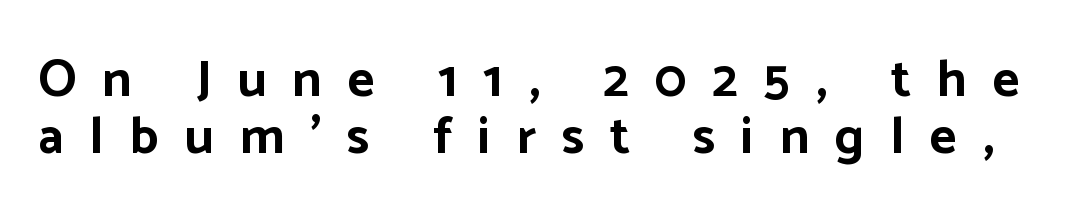
Every letter is thick-stroked: bold, no question. You can tell from the bare stems that sans-serif type was used. The letters stand upright; this is a roman face. The passage shown is not underscored anywhere.
